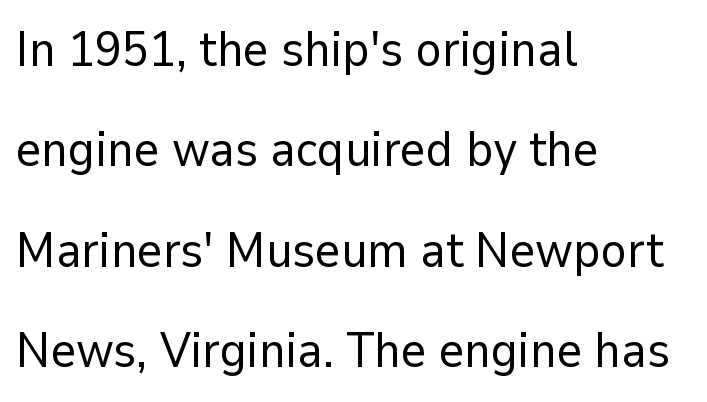
{"serif": "no", "italic": "no", "bold": "no", "weight": "regular", "width": "normal", "stroke_contrast": "low", "x_height": "medium", "monospaced": "no", "underline": "no", "align": "left", "line_spacing": "loose", "line_spacing_ratio": 2.05, "letter_spacing": "normal", "letter_spacing_em": 0.0, "glyph_px": 49}
